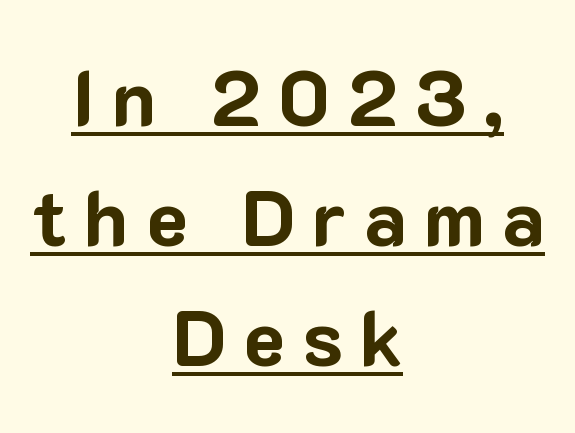
The horizontal fit of the characters is loose and conspicuously gappy. Rows of type keep a routine distance in the vertical direction. Horizontal alignment here is central, giving a formal, balanced look. Notice how a bar underscores the lettering throughout. Caption: bold face, heavy strokes. To sum up the face: it is a sans, with no serifs.
